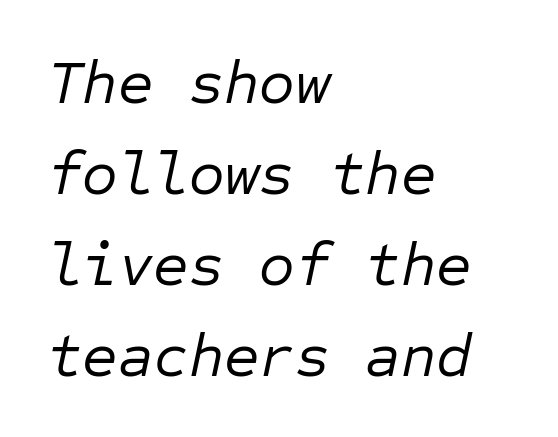
The image shows 61 px regular-weight type, italic (leaning right), monospaced; set left-aligned, normal line spacing (1.49x), normal letter spacing, not underlined; low stroke contrast and a medium x-height.
